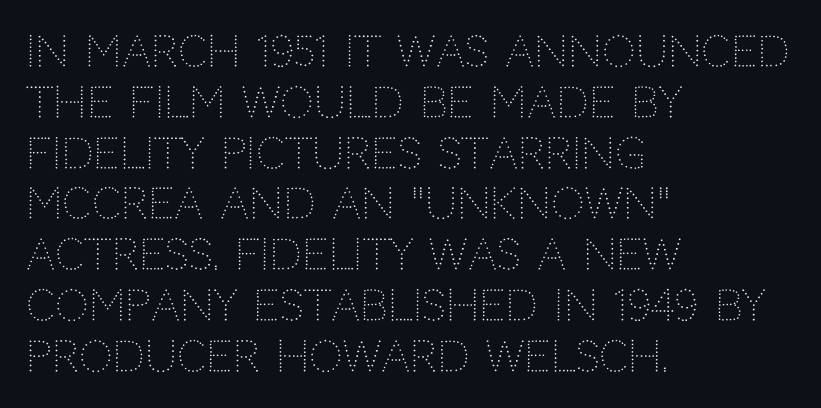
{"serif": "no", "italic": "no", "bold": "no", "weight": "light", "width": "normal", "stroke_contrast": "low", "x_height": "large", "monospaced": "no", "underline": "no", "align": "left", "line_spacing_ratio": 1.21, "letter_spacing": "normal", "letter_spacing_em": 0.0, "glyph_px": 42}
